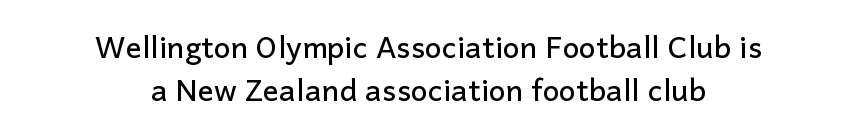
There is no visible air inserted between adjacent glyphs. Honestly, there is no underline to notice here at all. Posture: straight, roman, zero tilt. Successive baselines arrive at the customary interval. Caption: multi-line text, centered on the measure.
